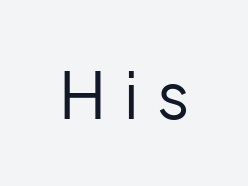
The image shows 64 px regular-weight sans-serif type, upright; set unusually wide letter spacing (+0.28 em), not underlined; low stroke contrast and a medium x-height.
